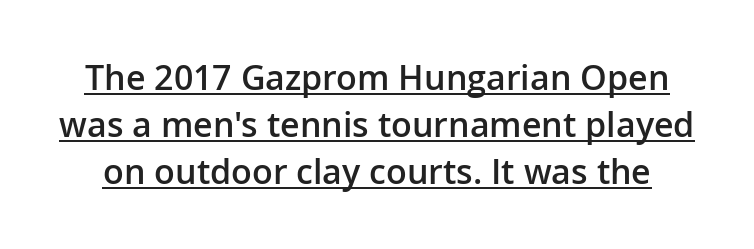
The image shows 34 px semibold sans-serif type, upright; set normal line spacing (1.38x), normal letter spacing, underlined; low stroke contrast and a medium x-height.
